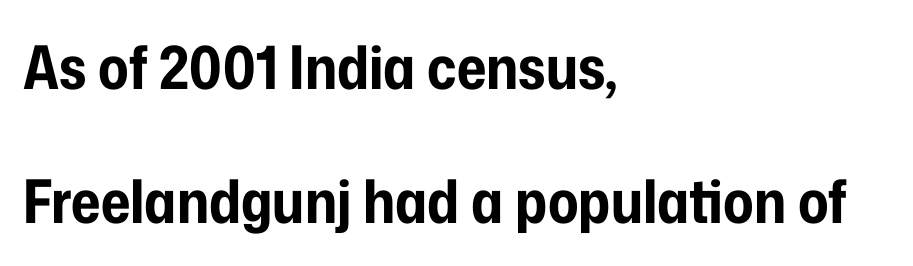
{"serif": "no", "italic": "no", "bold": "yes", "weight": "bold", "width": "condensed", "stroke_contrast": "low", "x_height": "medium", "monospaced": "no", "underline": "no", "align": "left", "line_spacing": "loose", "line_spacing_ratio": 2.23, "letter_spacing": "normal", "letter_spacing_em": 0.0, "glyph_px": 60}
